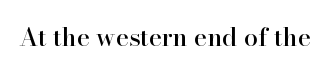
Q: Is the text italic (slanted)? A: No, it is upright.
Q: Is the text underlined? A: No.
Q: Is the spacing between letters normal or unusually wide? A: Normal.
